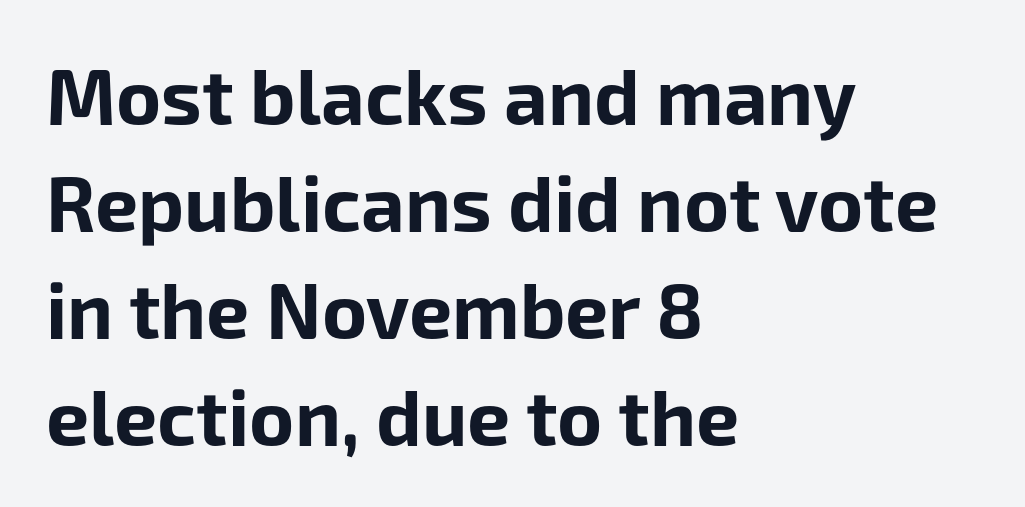
The image shows 77 px bold sans-serif type, upright; set left-aligned, normal line spacing (1.39x), normal letter spacing, not underlined; low stroke contrast and a medium x-height.
